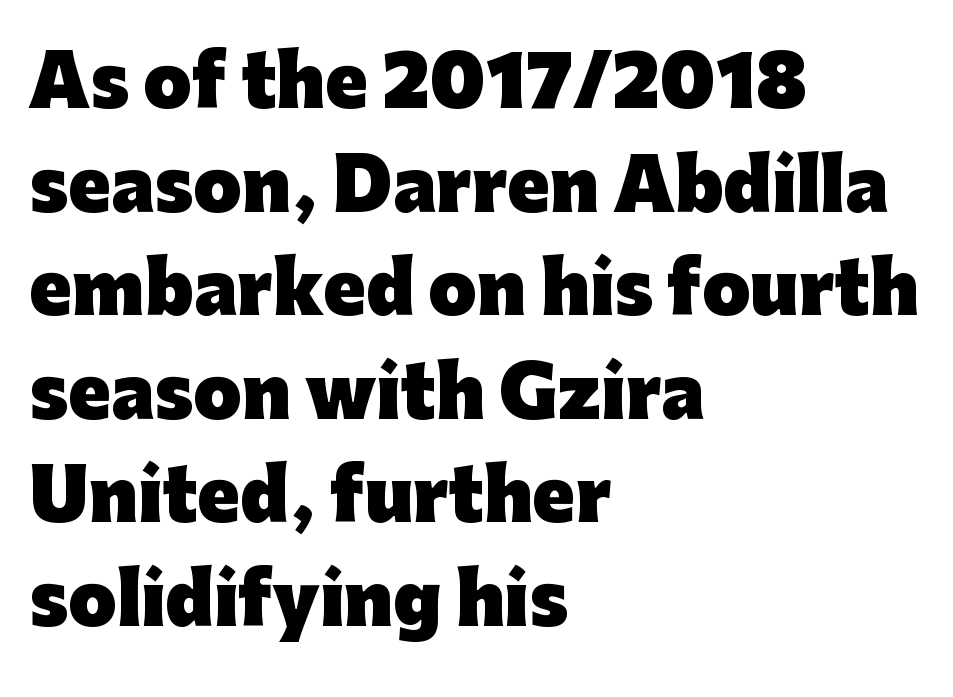
{"serif": "no", "italic": "no", "bold": "yes", "weight": "heavy", "width": "normal", "stroke_contrast": "low", "x_height": "medium", "monospaced": "no", "underline": "no", "align": "left", "line_spacing": "normal", "line_spacing_ratio": 1.48, "letter_spacing": "normal", "letter_spacing_em": 0.0, "glyph_px": 70}
